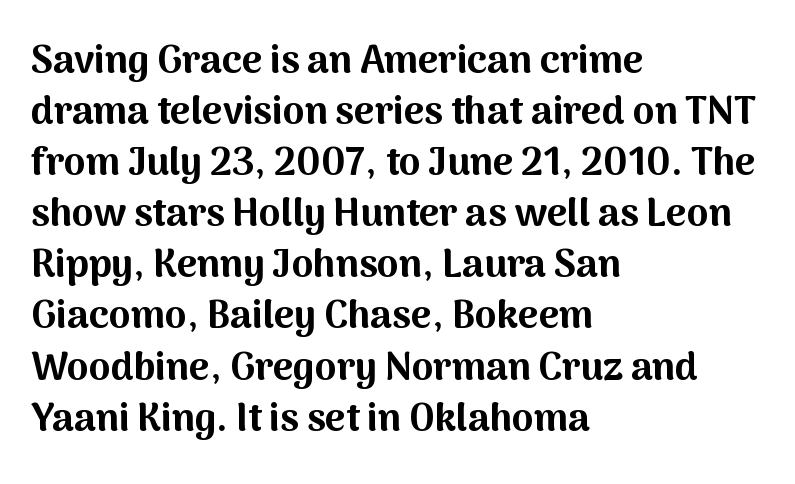
The image shows 39 px bold sans-serif type, upright; set left-aligned, normal line spacing (1.31x), normal letter spacing, not underlined; medium stroke contrast and a medium x-height.
